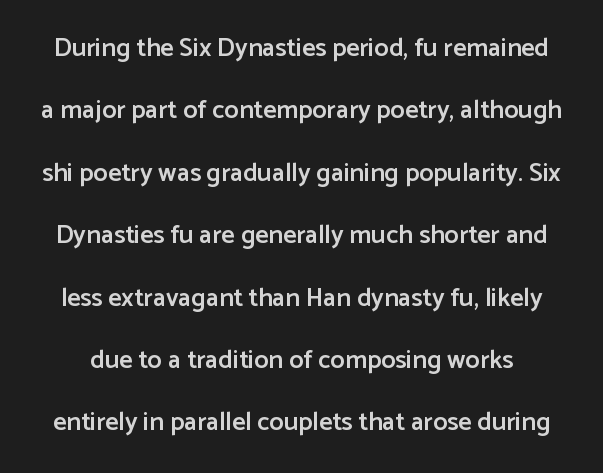
A somewhat darkened texture: the type is semibold rather than bold. Every character sits straight up, as roman type does. The space directly below the letters is spotless. Loosely led — the rows are spread out. The line texture is even and compact thanks to regular tracking.
